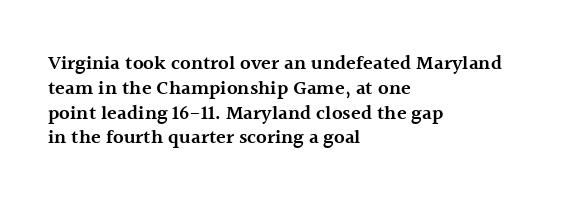
Where is the straight margin? On the left. These words are printed semibold, heavier than regular yet not bold. Designer's note — italics off, roman on. The space beneath each line is pristine and unruled. Words appear dense and cohesive because spacing is normal.
